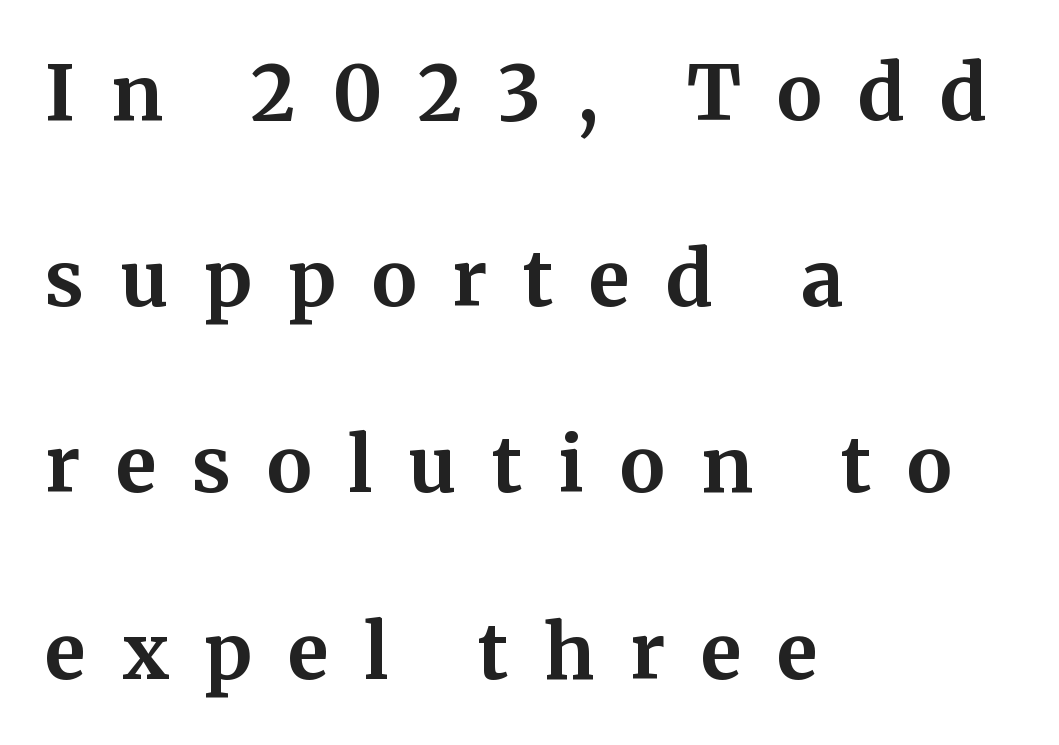
Q: Is the text bold? A: Yes.
Q: Is the text italic (slanted)? A: No, it is upright.
Q: Is the typeface a serif or a sans-serif typeface? A: Serif.
Q: Is the text underlined? A: No.
Q: How is the paragraph aligned? A: Left-aligned.
Q: Is the spacing between letters normal or unusually wide? A: Unusually wide.
Q: Is the spacing between lines tight, normal or loose? A: Loose.
Q: Width (condensed, normal, or wide)? A: Normal.
Q: Stroke contrast? A: Medium.
Q: x-height? A: Medium.
Q: Monospaced? A: No.
